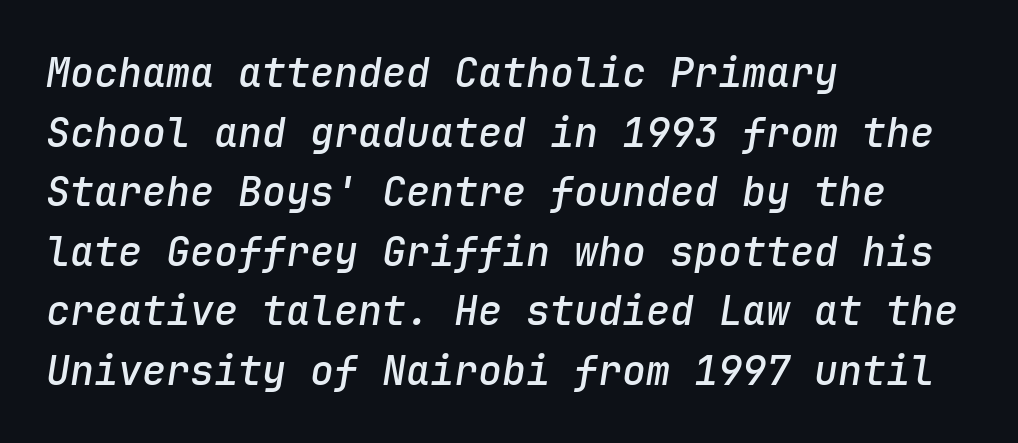
The typesetting leans somewhat heavy: a semibold. Notice how descenders clear the ascenders below comfortably — that's standard leading. Leftover space on each line is placed entirely after the last word. Tracking here is standard; glyphs follow each other at the usual distance. The axis of the letterforms is tilted away from vertical. Do the characters align in a grid? Yes, the font is monospaced.
